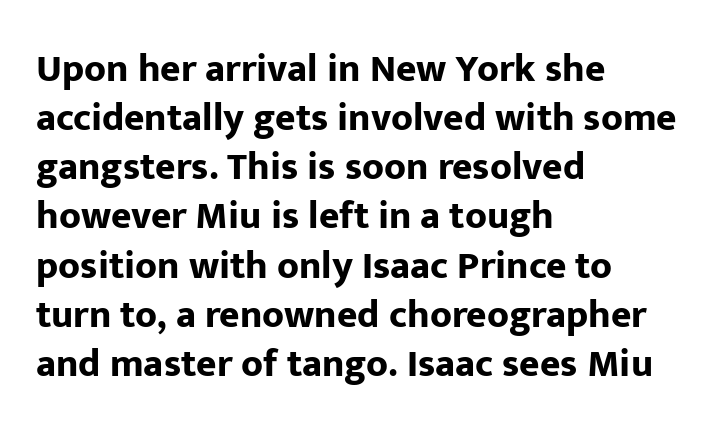
The image shows 39 px bold sans-serif type, upright; set left-aligned, normal line spacing (1.26x), normal letter spacing, not underlined; low stroke contrast and a medium x-height.
